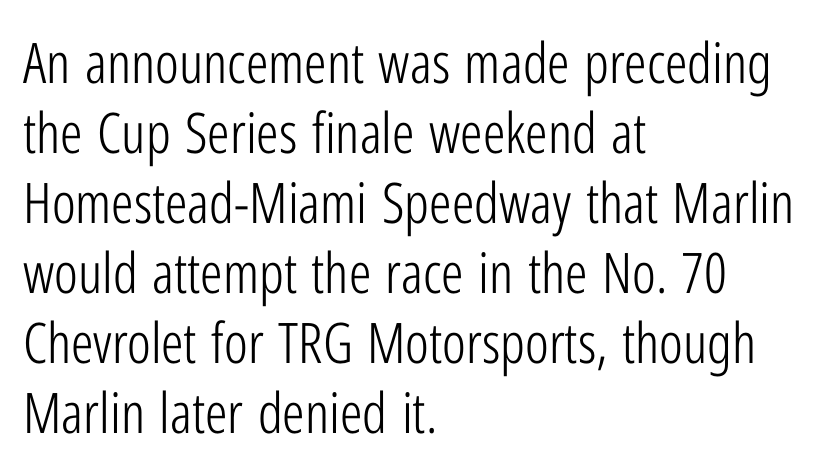
Do the characters align in a grid? No, the font is proportional. Nope, no serifs anywhere on these letters. Short and long lines alike share a common starting point at left. A typesetter would call this leading conventional body-copy spacing. Compared with typical body copy, the letter spacing here is the same.
